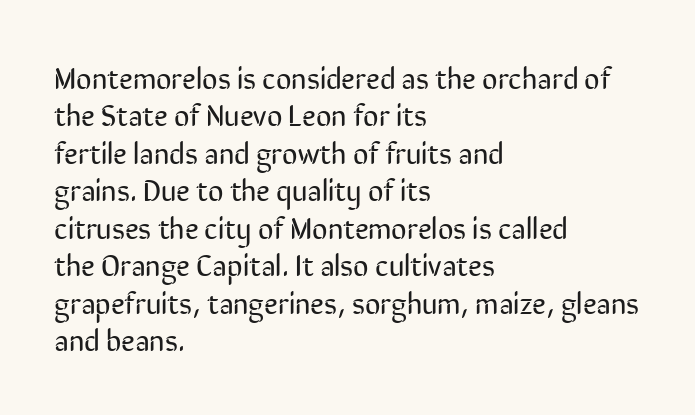
The image shows 30 px regular-weight, condensed sans-serif type, upright; set left-aligned, normal line spacing (1.25x), normal letter spacing, not underlined; low stroke contrast and a medium x-height.
